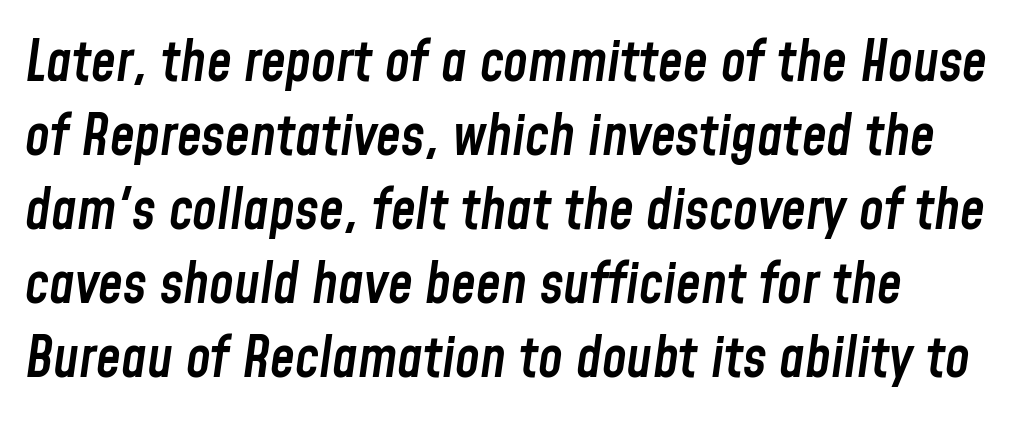
{"italic": "yes", "lean": "right", "slant_degrees": 8, "bold": "semi", "weight": "semibold", "width": "condensed", "stroke_contrast": "low", "x_height": "medium", "monospaced": "no", "underline": "no", "align": "left", "line_spacing": "normal", "line_spacing_ratio": 1.32, "letter_spacing": "normal", "letter_spacing_em": 0.0, "glyph_px": 56}
